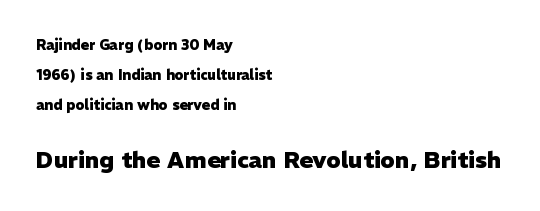
{"italic": "no", "bold": "yes", "underline": "no", "align": "left", "line_spacing": "loose", "line_spacing_ratio": 2.15, "letter_spacing": "normal", "letter_spacing_em": 0.0, "larger_block": "second", "size_ratio": 1.64, "glyph_px": 23}
